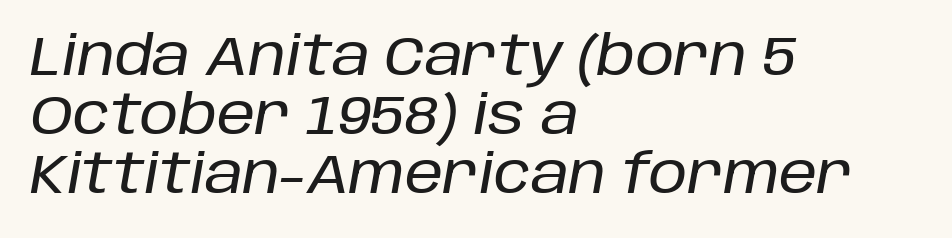
{"italic": "yes", "lean": "right", "slant_degrees": 10, "width": "normal", "stroke_contrast": "low", "x_height": "large", "monospaced": "no", "underline": "no", "align": "left", "line_spacing": "tight", "line_spacing_ratio": 1.07, "letter_spacing": "normal", "letter_spacing_em": 0.0, "glyph_px": 55}
